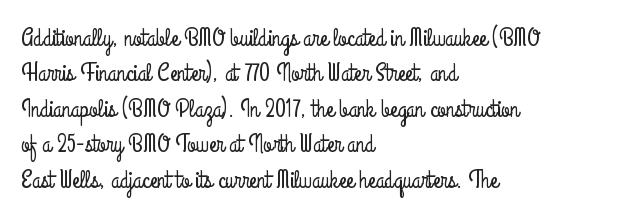
{"underline": "no", "align": "left", "line_spacing": "normal", "line_spacing_ratio": 1.42, "letter_spacing": "normal", "letter_spacing_em": 0.0, "glyph_px": 25}
